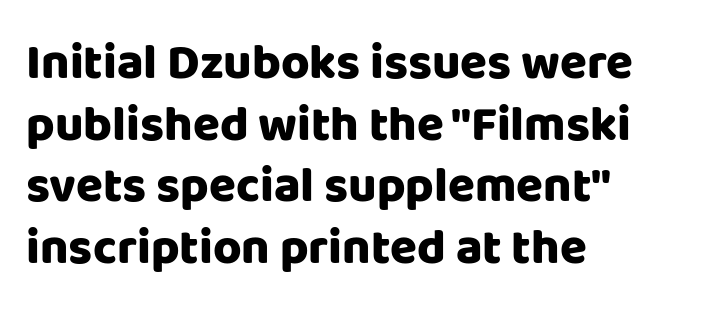
The image shows 49 px heavy sans-serif type, upright; set left-aligned, normal line spacing (1.26x), normal letter spacing, not underlined; low stroke contrast and a large x-height.
